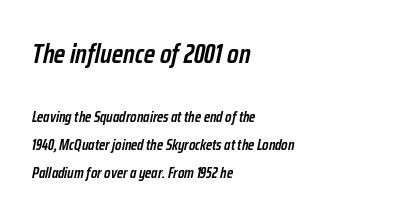
The rendering applies a slant to the glyphs. What stands out about the letter spacing? Nothing — it is the standard amount. Only glyphs here, with clear space below each row. The first block has been scaled up relative to the second.
